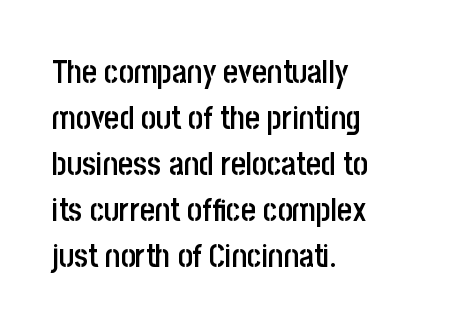
The image shows 32 px semibold, condensed sans-serif type, upright; set left-aligned, normal line spacing (1.44x), normal letter spacing, not underlined; low stroke contrast and a large x-height.
